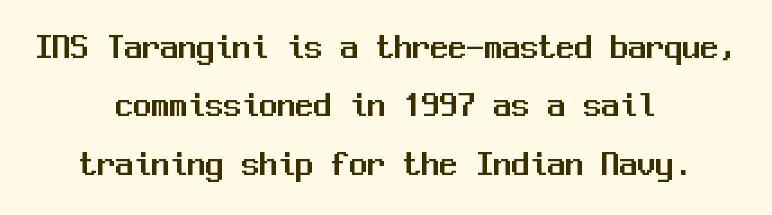
Check under the words: just untouched page. This rendering uses center alignment, leaving both contours irregular but symmetric. Inter-character spacing is left at the font's built-in metrics. Classification — sans serif. Every character here occupies the same horizontal width, giving the sample a typewriter-like rhythm.
